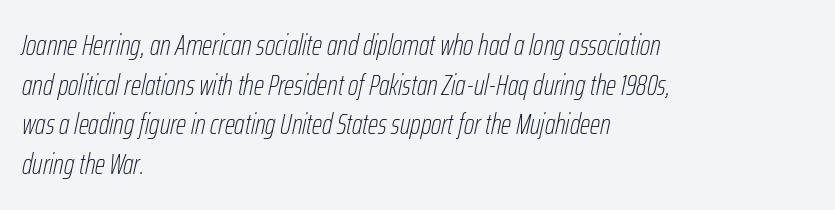
{"italic": "yes", "lean": "right", "slant_degrees": 12, "bold": "no", "weight": "thin", "width": "condensed", "stroke_contrast": "low", "x_height": "medium", "monospaced": "no", "underline": "no", "align": "left", "line_spacing": "normal", "line_spacing_ratio": 1.37, "letter_spacing": "normal", "letter_spacing_em": 0.0, "glyph_px": 29}
